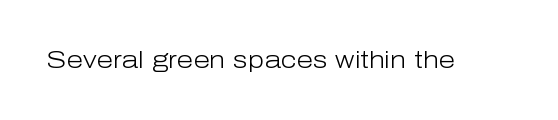
Q: Is the text bold? A: No.
Q: Is the text italic (slanted)? A: No, it is upright.
Q: Is the text underlined? A: No.
Q: Is the spacing between letters normal or unusually wide? A: Normal.
